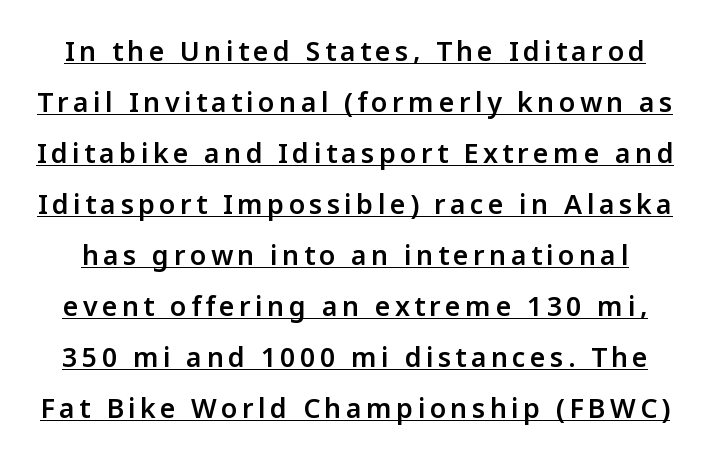
{"italic": "no", "bold": "semi", "underline": "yes", "line_spacing_ratio": 1.89, "glyph_px": 27}
